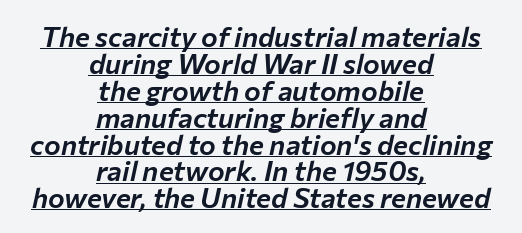
Emphasis-style slanted type is in use. These lines are rendered in a variable-pitch font. Summary of vertical rhythm: compact, with narrow interline spacing. Notice how the passage keeps no hard edge, just a central spine. There is no visible air inserted between adjacent glyphs.
